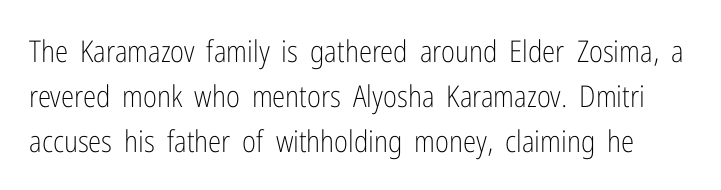
Serif or sans? Sans — the stroke terminals are bare. This is not heavy type; no bold has been used. Between one letter and the next there's only the usual sliver of space. Lines of text with bare space underneath. Is this a fixed-width face? No — the glyphs have proportional, varying widths.
